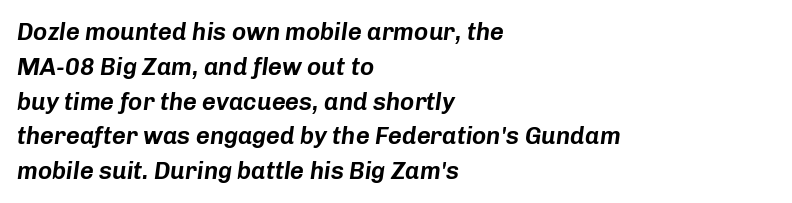
{"italic": "yes", "lean": "right", "slant_degrees": 8, "underline": "no", "align": "left", "line_spacing": "normal", "line_spacing_ratio": 1.45, "letter_spacing": "normal", "letter_spacing_em": 0.0, "glyph_px": 24}
